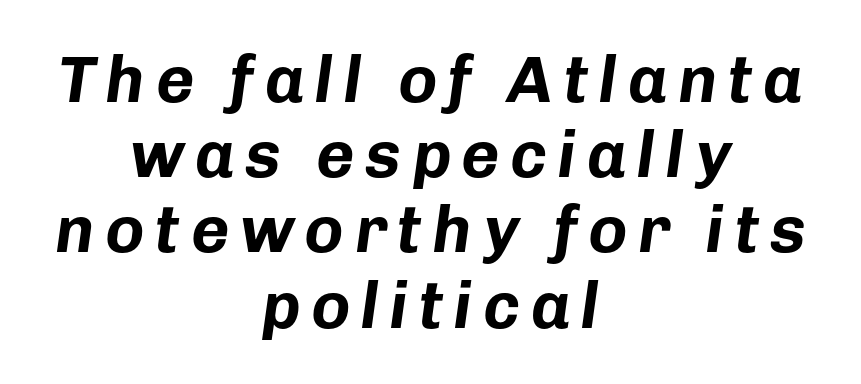
Quick note: interline space is minimal. Looks like regular typesetting: each glyph gets only the width it needs. Visually the block forms a symmetrical silhouette, jagged on both flanks. Notice how the stems are inclined rather than vertical — that's the hallmark of italics.
